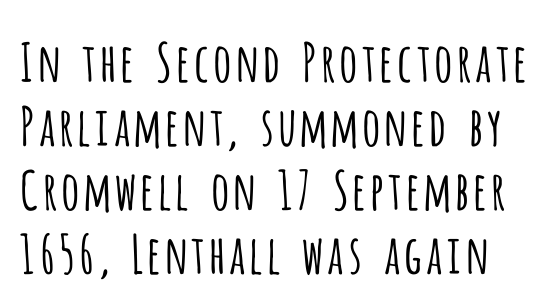
{"serif": "no", "italic": "no", "bold": "no", "weight": "light", "width": "condensed", "stroke_contrast": "low", "x_height": "large", "monospaced": "no", "underline": "no", "line_spacing_ratio": 1.21, "letter_spacing": "normal", "letter_spacing_em": 0.0, "glyph_px": 53}
